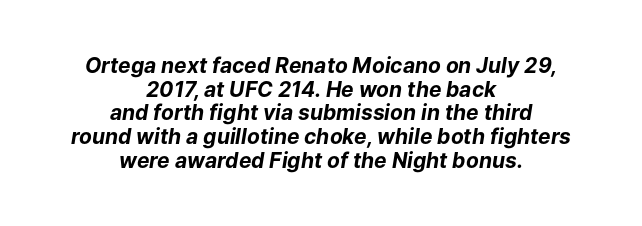
Q: Is the text bold? A: Yes.
Q: Is the text italic (slanted)? A: Yes, it leans right by about 9 degrees.
Q: Is the text underlined? A: No.
Q: How is the paragraph aligned? A: Centered.
Q: Is the spacing between letters normal or unusually wide? A: Normal.
Q: Is the spacing between lines tight, normal or loose? A: Tight.
